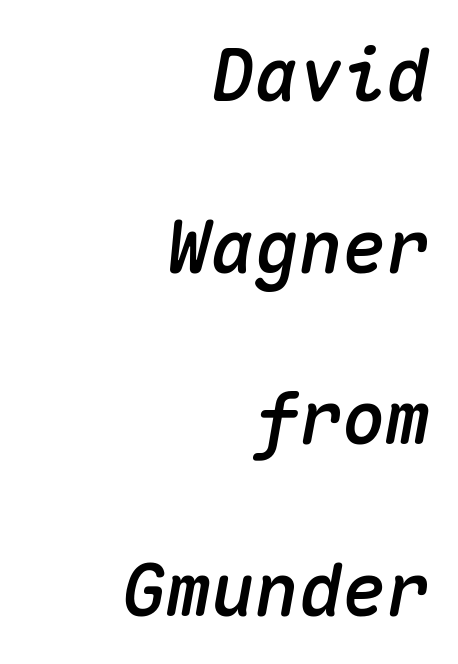
Fixed-width glyphs throughout — classic coding-font behaviour. There is no visible air inserted between adjacent glyphs. This sample is right-justified, so line beginnings fall wherever the words allow. What's the leading like? Stretched, with rows far apart.
